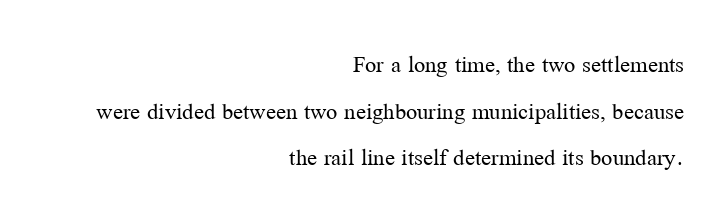
Q: Is the text bold? A: No.
Q: Is the text italic (slanted)? A: No, it is upright.
Q: Is the text underlined? A: No.
Q: How is the paragraph aligned? A: Right-aligned.
Q: Is the spacing between letters normal or unusually wide? A: Normal.
